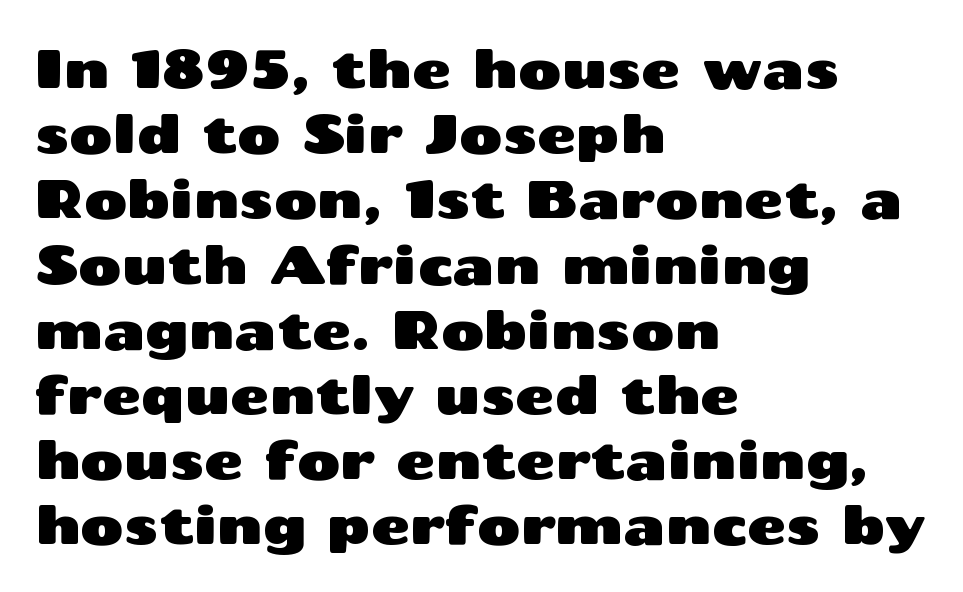
The axis of the letterforms is exactly vertical. Look at the tracking — it's just the regular setting, nothing added. Every row of glyphs begins at an identical x-position on the left. The strip under each line holds only bare page. Is this a sans? Yes — the strokes have no serifs. Do the characters align in a grid? No, the font is proportional.
